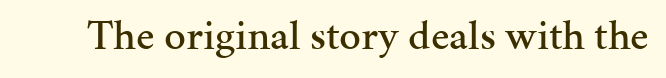
Q: Is the text italic (slanted)? A: No, it is upright.
Q: Is the typeface a serif or a sans-serif typeface? A: Serif.
Q: Is the text underlined? A: No.
Q: Is the spacing between letters normal or unusually wide? A: Normal.
Q: Width (condensed, normal, or wide)? A: Normal.
Q: Stroke contrast? A: Medium.
Q: x-height? A: Medium.
Q: Monospaced? A: No.
